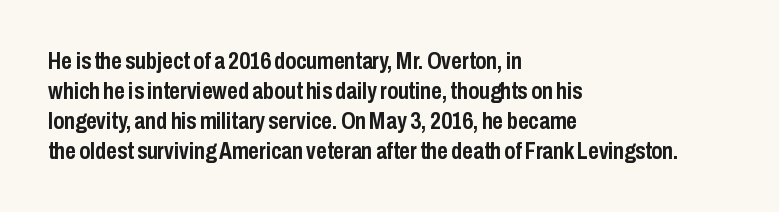
Q: Is the text bold? A: Yes.
Q: Is the text italic (slanted)? A: No, it is upright.
Q: Is the text underlined? A: No.
Q: How is the paragraph aligned? A: Left-aligned.
Q: Is the spacing between letters normal or unusually wide? A: Normal.
Q: Is the spacing between lines tight, normal or loose? A: Normal.
